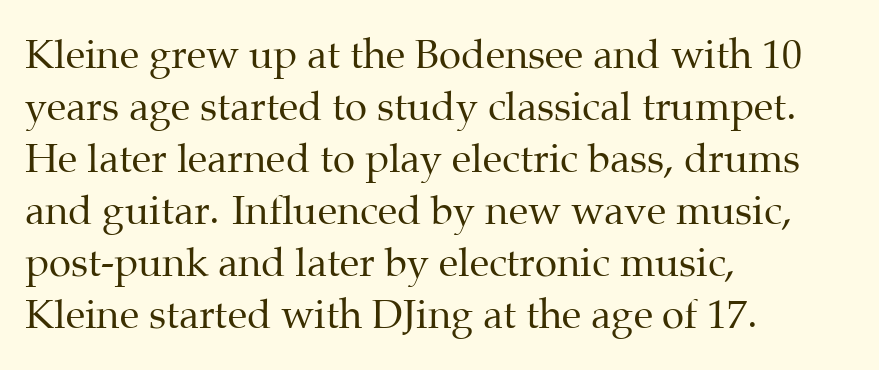
Vertical strokes here are truly vertical. This sample uses a serif face. Compared with a typical body face, this is equally light or lighter still. These lines sit exactly where default settings would place them. Which margin do the lines hug? The left one — the right edge is uneven. Glance below the letters and you will spot only blank space.
